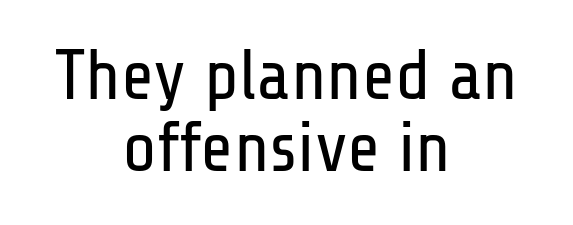
{"serif": "no", "italic": "no", "bold": "no", "weight": "regular", "width": "condensed", "stroke_contrast": "low", "x_height": "medium", "monospaced": "no", "underline": "no", "align": "center", "line_spacing": "tight", "line_spacing_ratio": 1.01, "letter_spacing": "normal", "letter_spacing_em": 0.0, "glyph_px": 71}
